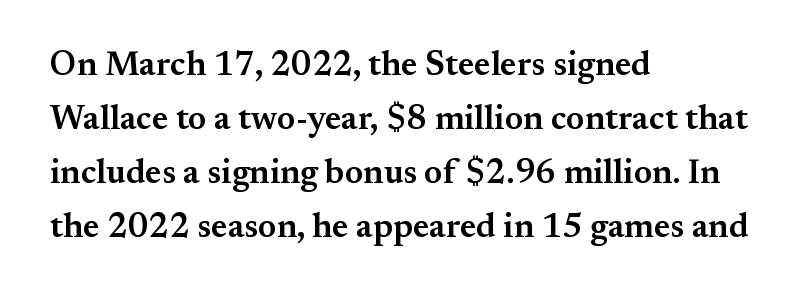
The letters stand upright; this is a roman face. Does the leading feel generous? No, just average. Short note: letters normally spaced. Bold? Not quite — semibold, heavier than regular but stopping short. Here the designer chose a conventional face with non-uniform glyph widths. Horizontal alignment here is leftward, the default for most running prose.
